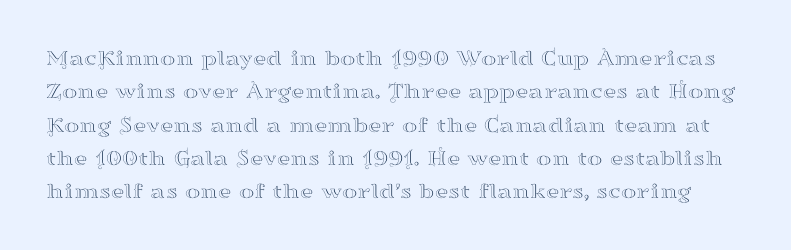
Q: Is the text italic (slanted)? A: No, it is upright.
Q: Is the text underlined? A: No.
Q: Is the spacing between letters normal or unusually wide? A: Normal.
Q: Is the spacing between lines tight, normal or loose? A: Normal.
